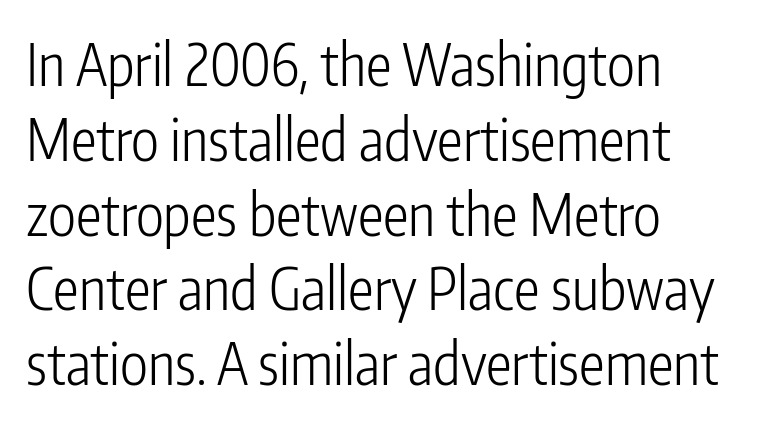
Q: Is the text bold? A: No.
Q: Is the text italic (slanted)? A: No, it is upright.
Q: Is the typeface a serif or a sans-serif typeface? A: Sans-serif.
Q: Is the text underlined? A: No.
Q: How is the paragraph aligned? A: Left-aligned.
Q: Is the spacing between letters normal or unusually wide? A: Normal.
Q: Is the spacing between lines tight, normal or loose? A: Normal.
Q: Width (condensed, normal, or wide)? A: Condensed.
Q: Stroke contrast? A: Low.
Q: x-height? A: Medium.
Q: Monospaced? A: No.
